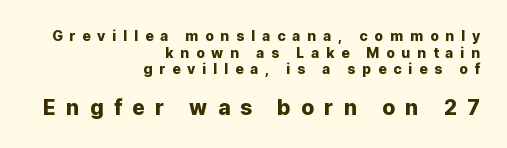
The paragraph shown leans on its right margin. This sample uses expanded letter spacing, leaving extra air between glyphs. Rule under the text: the space is simply empty. Posture: upright roman. A student would notice the bottom passage is typeset larger than what precedes it.
